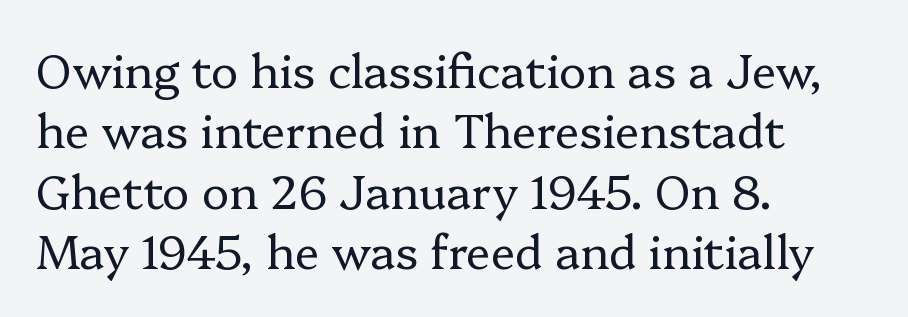
The image shows 46 px regular-weight serif type, upright; set left-aligned, normal line spacing (1.31x), normal letter spacing, not underlined; low stroke contrast and a medium x-height.
